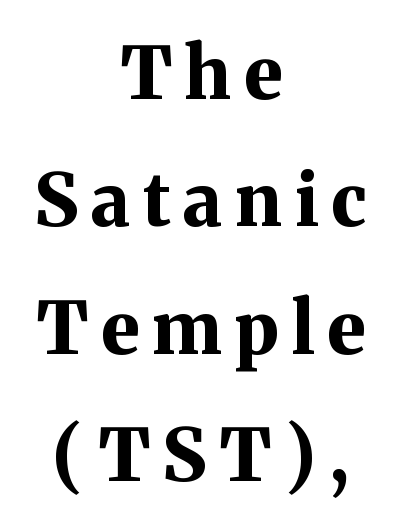
Q: Is the text bold? A: Yes.
Q: Is the text italic (slanted)? A: No, it is upright.
Q: Is the typeface a serif or a sans-serif typeface? A: Serif.
Q: Is the text underlined? A: No.
Q: How is the paragraph aligned? A: Centered.
Q: Width (condensed, normal, or wide)? A: Normal.
Q: Stroke contrast? A: Medium.
Q: x-height? A: Medium.
Q: Monospaced? A: No.
